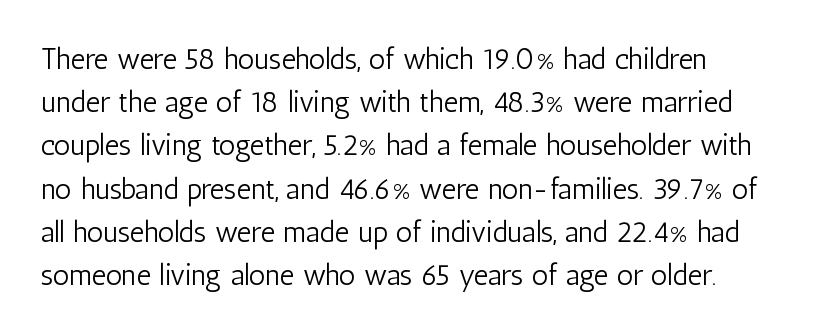
Letter spacing: default. Here the designer chose a conventional face with non-uniform glyph widths. Beneath every word, the page is bare. Designer's note — italics off, roman on.
